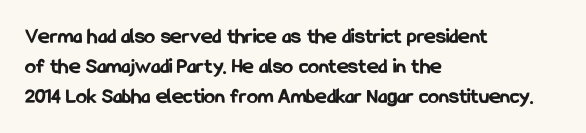
The image shows 22 px bold type, upright; set left-aligned, normal line spacing (1.36x), normal letter spacing, not underlined.
